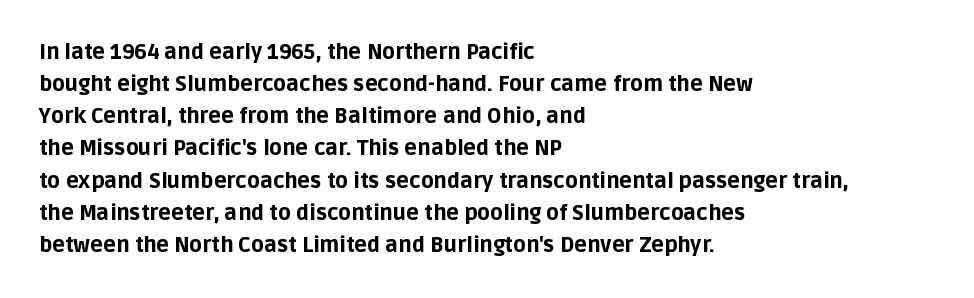
Q: Is the text bold? A: Yes.
Q: Is the text italic (slanted)? A: No, it is upright.
Q: Is the text underlined? A: No.
Q: How is the paragraph aligned? A: Left-aligned.
Q: Is the spacing between letters normal or unusually wide? A: Normal.
Q: Is the spacing between lines tight, normal or loose? A: Normal.
